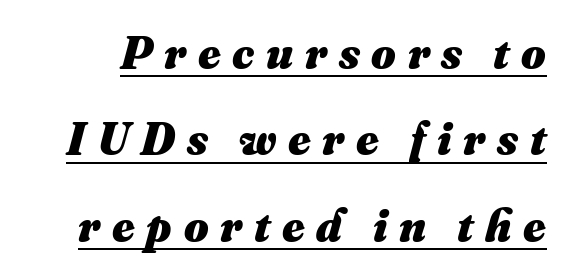
A typographer would call this underscored text. These lines are rendered in a variable-pitch font. I'd describe the lettering as bold — thick and assertive. Look at the tracking — it's clearly loosened, letters drifting apart.
